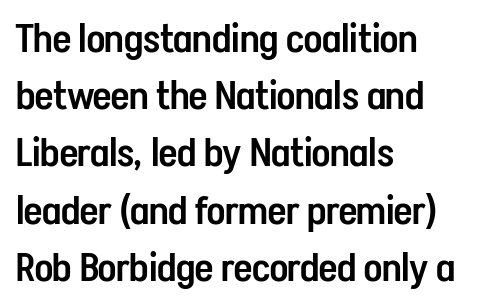
{"serif": "no", "italic": "no", "bold": "semi", "weight": "semibold", "width": "condensed", "stroke_contrast": "low", "x_height": "medium", "monospaced": "no", "underline": "no", "align": "left", "line_spacing": "normal", "line_spacing_ratio": 1.43, "letter_spacing": "normal", "letter_spacing_em": 0.0, "glyph_px": 40}
